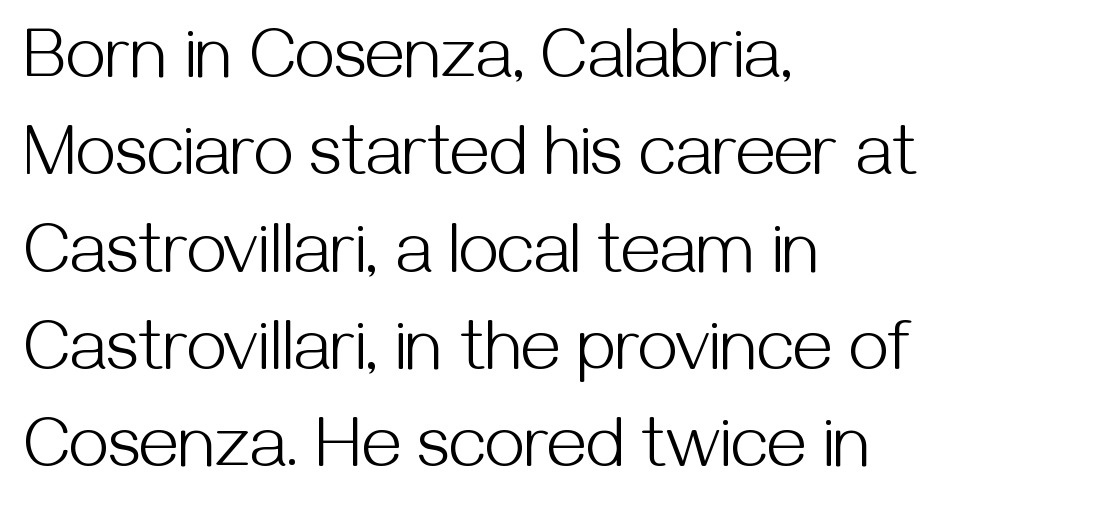
The image shows 71 px light sans-serif type, upright; set left-aligned, normal line spacing (1.37x), normal letter spacing, not underlined; medium stroke contrast and a medium x-height.
